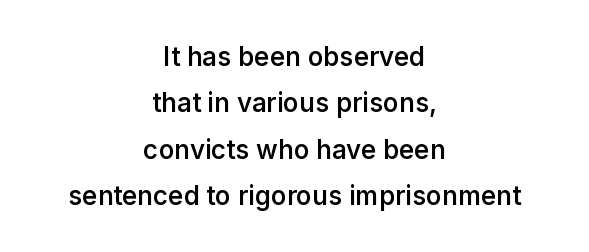
{"italic": "no", "bold": "semi", "underline": "no", "align": "center", "line_spacing_ratio": 1.78, "letter_spacing": "normal", "letter_spacing_em": 0.0, "glyph_px": 26}
